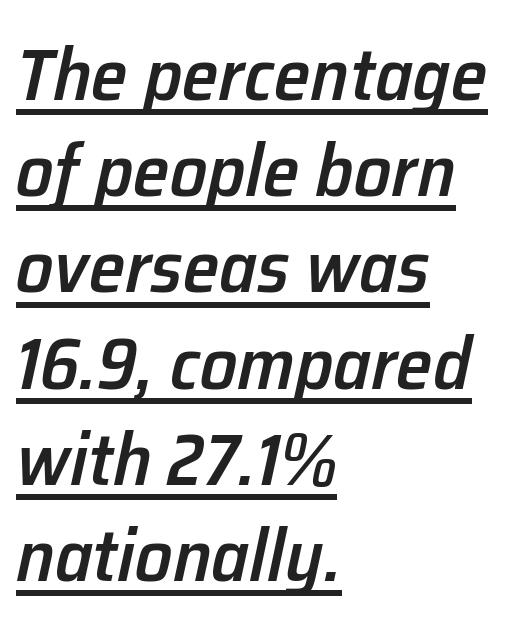
The image shows 74 px semibold type, italic (leaning right); set left-aligned, normal line spacing (1.3x), normal letter spacing, underlined; low stroke contrast and a medium x-height.
